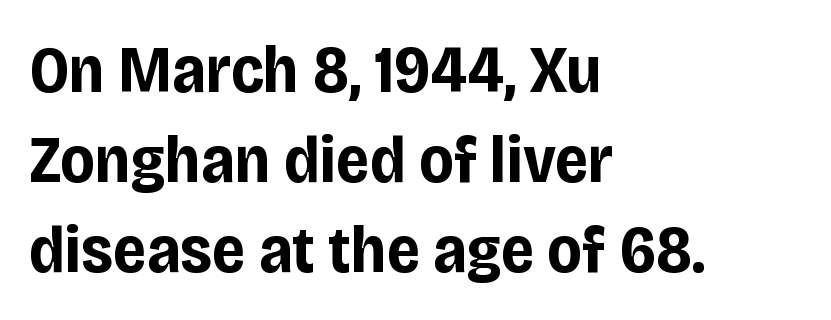
The image shows 67 px bold, condensed sans-serif type, upright; set left-aligned, normal line spacing (1.34x), normal letter spacing, not underlined; low stroke contrast and a large x-height.
